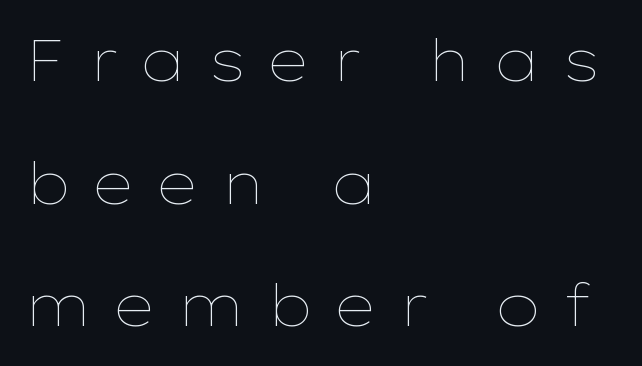
The image shows 57 px thin, wide type, upright; set left-aligned, loose line spacing (2.15x), unusually wide letter spacing (+0.36 em), not underlined; low stroke contrast and a medium x-height.
